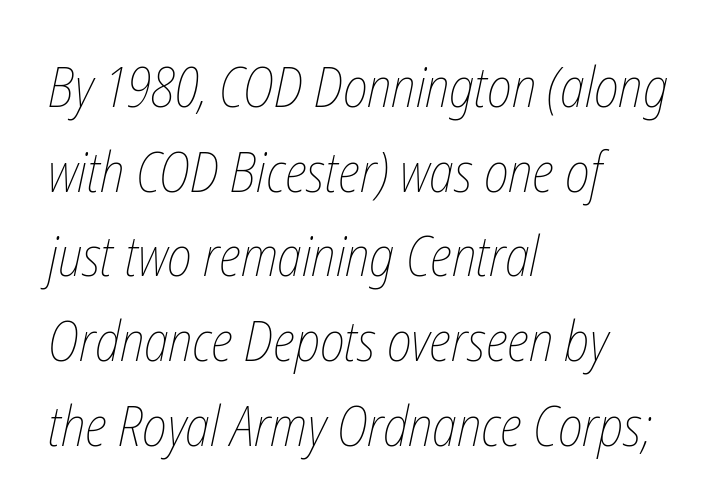
Q: Is the text bold? A: No.
Q: Is the text underlined? A: No.
Q: How is the paragraph aligned? A: Left-aligned.
Q: Is the spacing between letters normal or unusually wide? A: Normal.
Q: Is the spacing between lines tight, normal or loose? A: Normal.
Q: Width (condensed, normal, or wide)? A: Condensed.
Q: Stroke contrast? A: Low.
Q: x-height? A: Medium.
Q: Monospaced? A: No.
